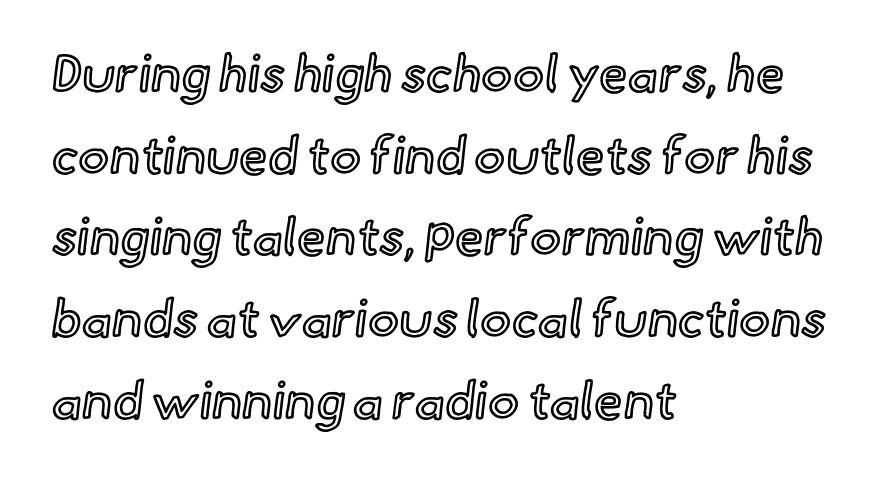
Q: Is the text italic (slanted)? A: Yes.
Q: Is the text underlined? A: No.
Q: How is the paragraph aligned? A: Left-aligned.
Q: Is the spacing between letters normal or unusually wide? A: Normal.
Q: Is the spacing between lines tight, normal or loose? A: Normal.
Q: Width (condensed, normal, or wide)? A: Normal.
Q: x-height? A: Small.
Q: Monospaced? A: No.
